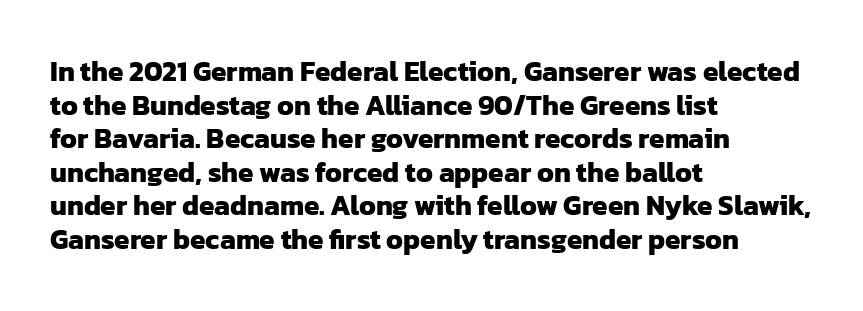
The image shows 28 px heavy sans-serif type; set left-aligned, line spacing 1.2x, normal letter spacing, not underlined; low stroke contrast and a medium x-height.
